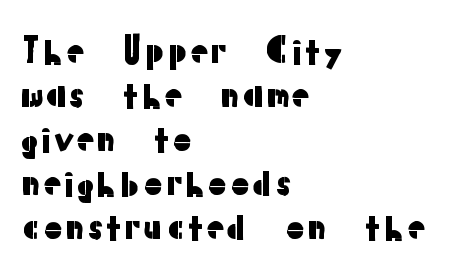
Q: Is the text italic (slanted)? A: No, it is upright.
Q: Is the typeface a serif or a sans-serif typeface? A: Sans-serif.
Q: Is the text underlined? A: No.
Q: How is the paragraph aligned? A: Left-aligned.
Q: Is the spacing between letters normal or unusually wide? A: Normal.
Q: Width (condensed, normal, or wide)? A: Normal.
Q: Stroke contrast? A: Low.
Q: x-height? A: Medium.
Q: Monospaced? A: No.
